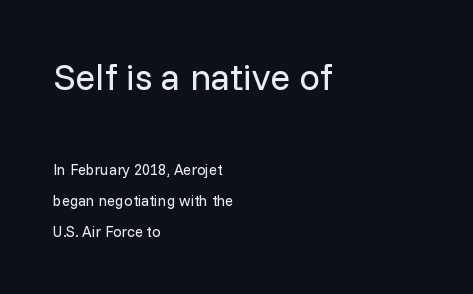
The image shows 37 px regular-weight sans-serif type, upright; set left-aligned, loose line spacing (2.08x), normal letter spacing, not underlined; the first (top) block is 2.47x larger; low stroke contrast and a medium x-height.
